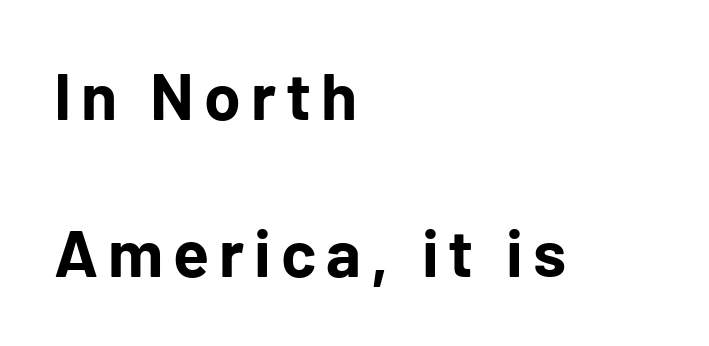
{"serif": "no", "italic": "no", "bold": "yes", "weight": "bold", "width": "normal", "stroke_contrast": "low", "x_height": "medium", "monospaced": "no", "underline": "no", "align": "left", "line_spacing": "loose", "line_spacing_ratio": 2.38, "glyph_px": 66}
